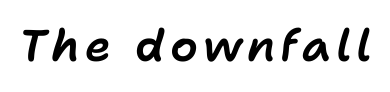
Clear beneath every line of the passage. Tall strokes in this sample are angled rather than plumb. Spacing verdict: proportional, widths tailored to each character.
